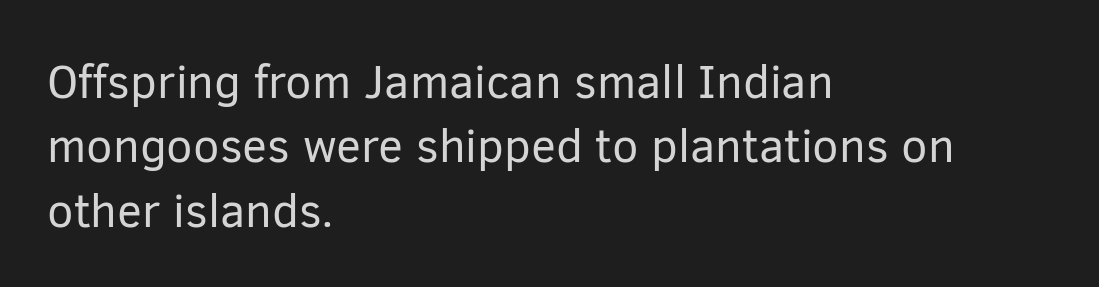
Q: Is the text bold? A: No.
Q: Is the text italic (slanted)? A: No, it is upright.
Q: Is the typeface a serif or a sans-serif typeface? A: Sans-serif.
Q: Is the text underlined? A: No.
Q: How is the paragraph aligned? A: Left-aligned.
Q: Is the spacing between letters normal or unusually wide? A: Normal.
Q: Is the spacing between lines tight, normal or loose? A: Normal.
Q: Width (condensed, normal, or wide)? A: Normal.
Q: Stroke contrast? A: Low.
Q: x-height? A: Medium.
Q: Monospaced? A: No.
